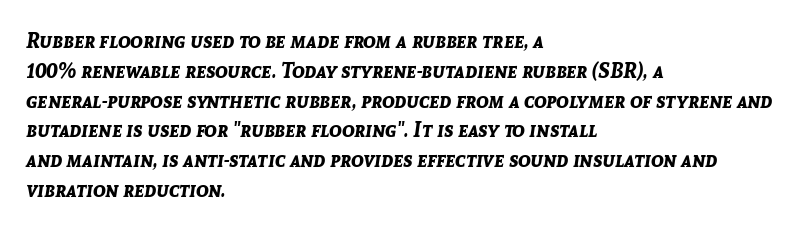
{"italic": "yes", "lean": "right", "slant_degrees": 8, "bold": "yes", "underline": "no", "align": "left", "line_spacing": "normal", "line_spacing_ratio": 1.42, "letter_spacing": "normal", "letter_spacing_em": 0.0, "glyph_px": 21}
